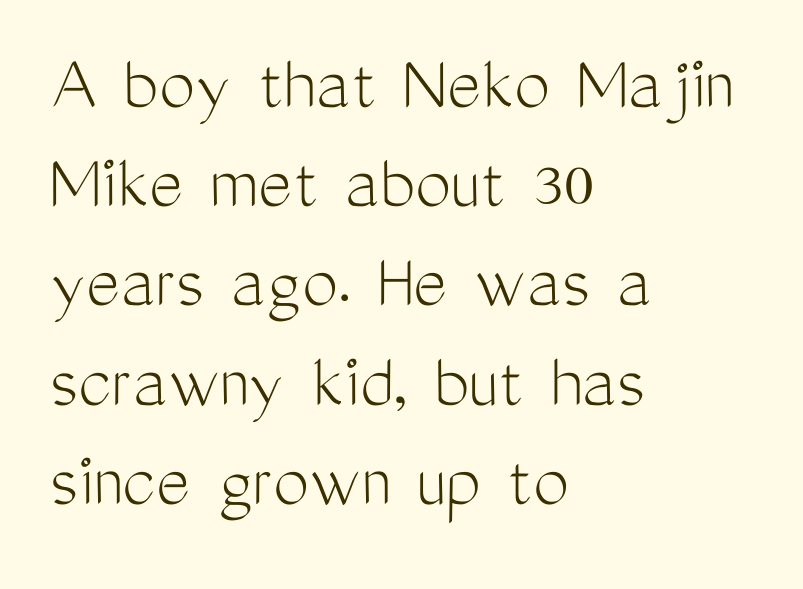
The image shows 80 px light, condensed sans-serif type, upright; set left-aligned, line spacing 1.24x, normal letter spacing, not underlined; medium stroke contrast and a medium x-height.
